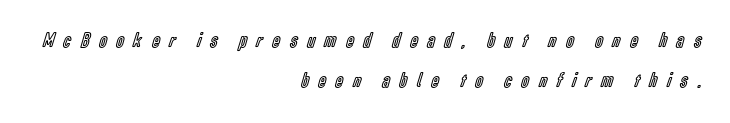
Q: Is the text italic (slanted)? A: Yes.
Q: Is the text underlined? A: No.
Q: How is the paragraph aligned? A: Right-aligned.
Q: Is the spacing between letters normal or unusually wide? A: Unusually wide.
Q: Is the spacing between lines tight, normal or loose? A: Loose.
